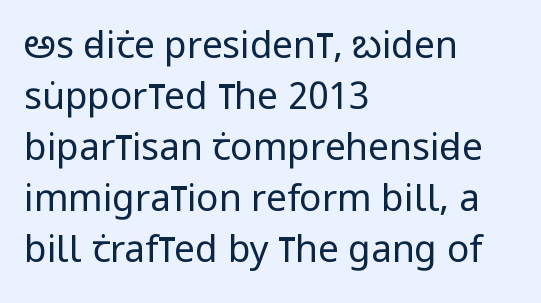
The image shows 37 px regular-weight, condensed sans-serif type, upright; set left-aligned, normal line spacing (1.38x), normal letter spacing, not underlined; low stroke contrast and a large x-height.
